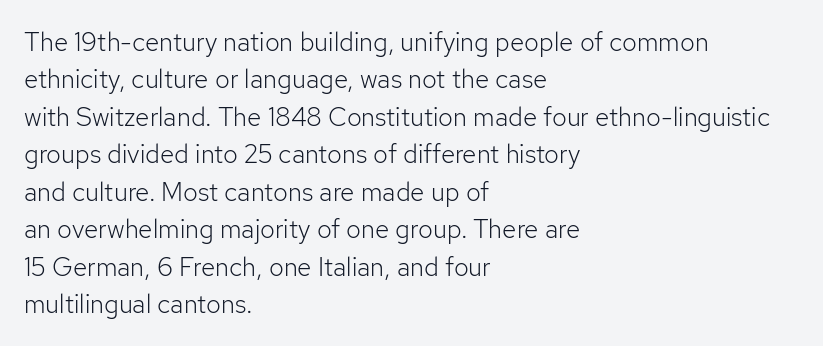
Is the letter spacing exaggerated? No — it looks like the ordinary default. This block has exactly the height ordinary leading produces. This is the regular roman posture of the typeface. Weight: not bold — regular or lighter.
